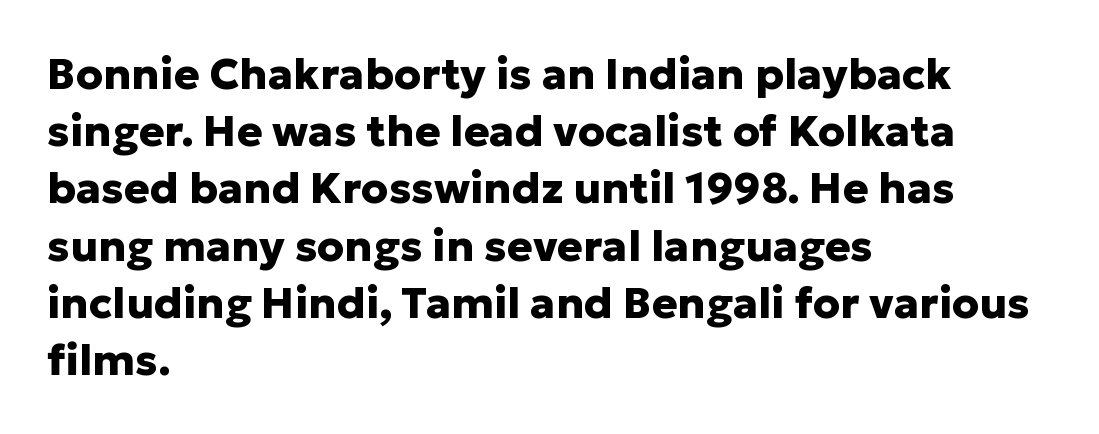
{"serif": "no", "italic": "no", "bold": "yes", "weight": "heavy", "width": "normal", "stroke_contrast": "low", "x_height": "medium", "monospaced": "no", "underline": "no", "align": "left", "line_spacing": "normal", "line_spacing_ratio": 1.33, "letter_spacing": "normal", "letter_spacing_em": 0.0, "glyph_px": 43}
